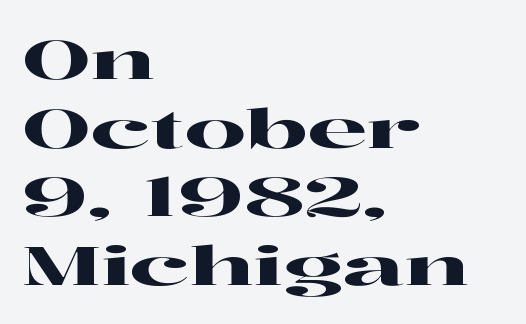
The image shows 54 px wide serif type, upright; set left-aligned, normal line spacing (1.27x), normal letter spacing, not underlined; high stroke contrast and a medium x-height.
